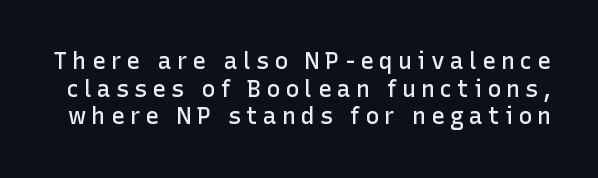
The image shows 23 px text type, upright; set line spacing 1.2x, unusually wide letter spacing (+0.23 em), not underlined.
